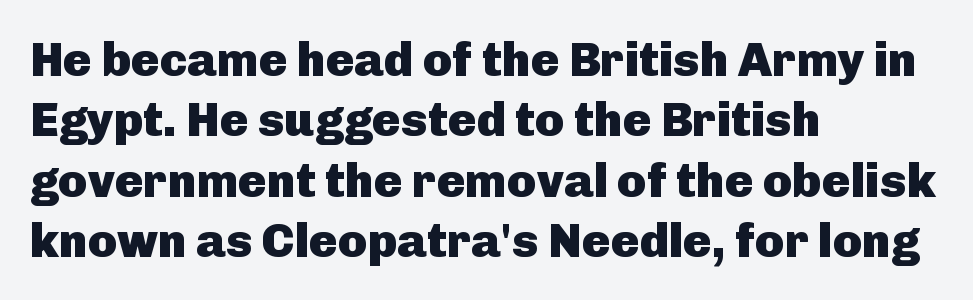
The image shows 48 px heavy sans-serif type, upright; set left-aligned, normal line spacing (1.26x), normal letter spacing, not underlined; low stroke contrast and a medium x-height.
